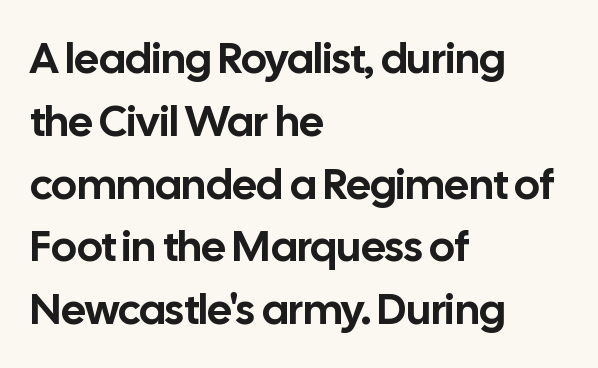
{"serif": "no", "italic": "no", "width": "normal", "stroke_contrast": "low", "x_height": "medium", "monospaced": "no", "underline": "no", "align": "left", "line_spacing": "normal", "line_spacing_ratio": 1.46, "letter_spacing": "normal", "letter_spacing_em": 0.0, "glyph_px": 43}
